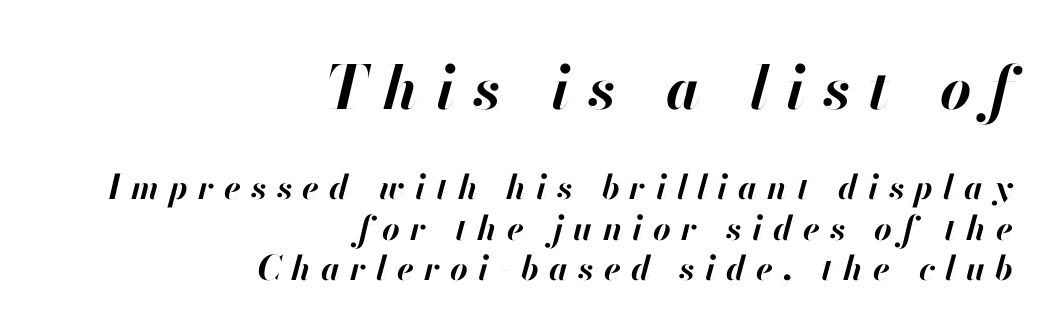
The image shows 60 px bold type, italic (leaning right); set right-aligned, line spacing 1.19x, unusually wide letter spacing (+0.3 em), not underlined; the first (top) block is 1.76x larger; high stroke contrast and a small x-height.
